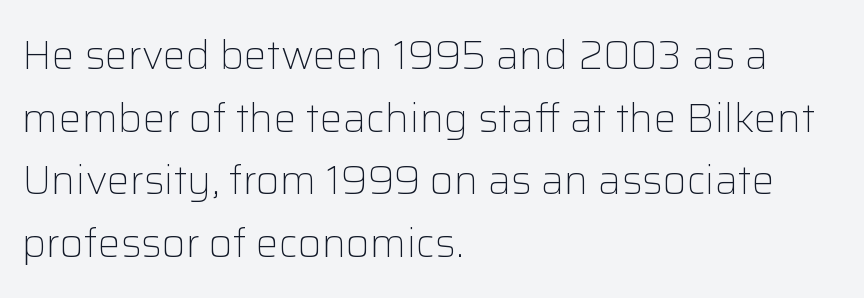
The image shows 41 px light sans-serif type, upright; set left-aligned, normal line spacing (1.53x), normal letter spacing, not underlined; low stroke contrast and a medium x-height.
